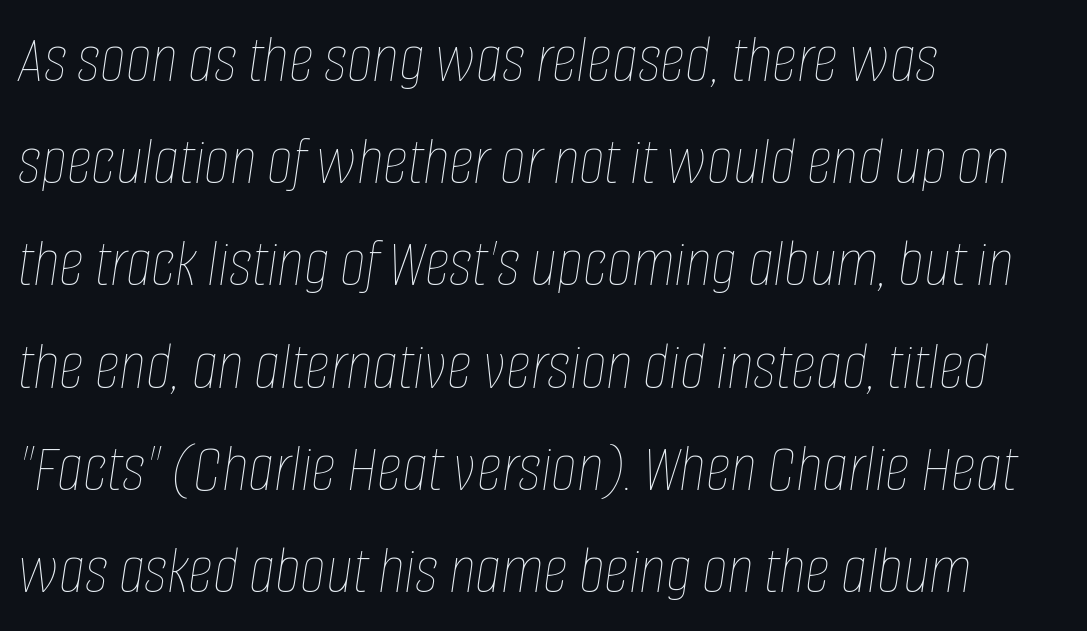
The image shows 70 px thin, condensed type, italic (leaning right); set left-aligned, normal line spacing (1.46x), normal letter spacing, not underlined; low stroke contrast and a large x-height.
